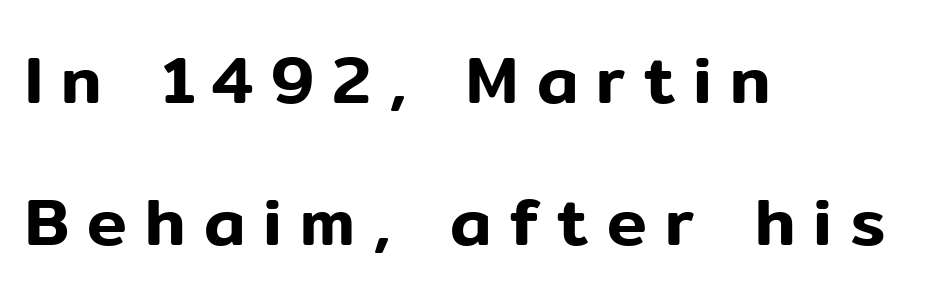
The image shows 67 px sans-serif type, upright; set left-aligned, loose line spacing (2.12x), unusually wide letter spacing (+0.27 em), not underlined; low stroke contrast and a medium x-height.
